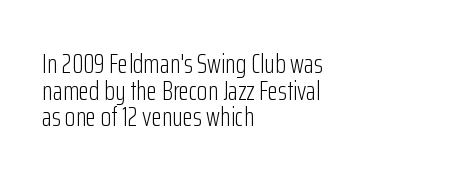
The image shows 27 px text type, upright; set left-aligned, tight line spacing (0.99x), normal letter spacing, not underlined.
